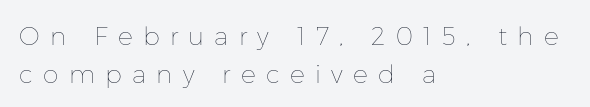
No word sits above an underline. This sample is left-justified, so line endings fall wherever the words run out. Letters have the restrained weight of plain body copy at most. The horizontal fit of the characters is loose and conspicuously gappy.
